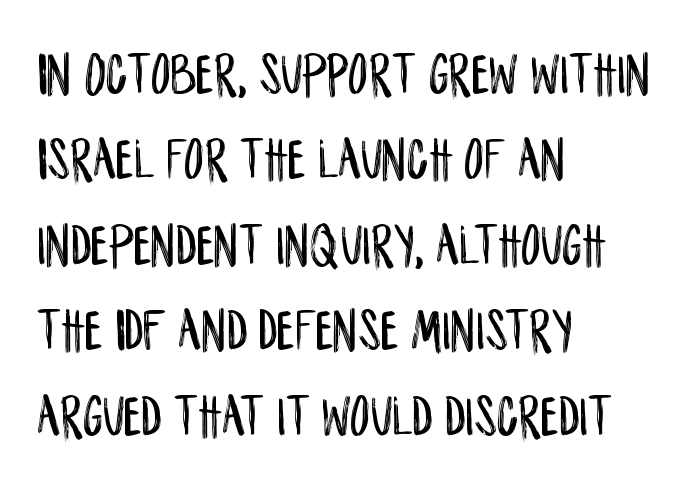
These lines are rendered in a variable-pitch font. The specimen reads as upright at a glance. A normal amount of white space separates one row of letters from the next. Decoration check: the copy has no underline. The passage shown is typeset with a sans-serif family. Alignment: flush left.
